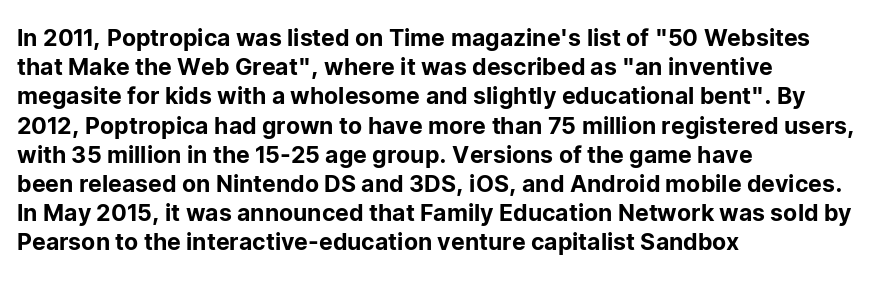
Interline gaps are of average width in this sample. Short note: letters normally spaced. Posture: vertical. The strip under each line holds only bare page. Which margin do the lines hug? The left one — the right edge is uneven.
